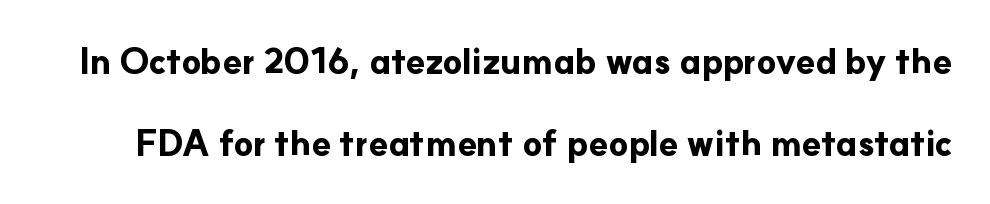
Rule under the text: the space is simply empty. Widely set lines give the paragraph a tall, airy silhouette. This sample has the flowing, uneven cadence of proportional lettering. The glyphs in this specimen are sans serif.
